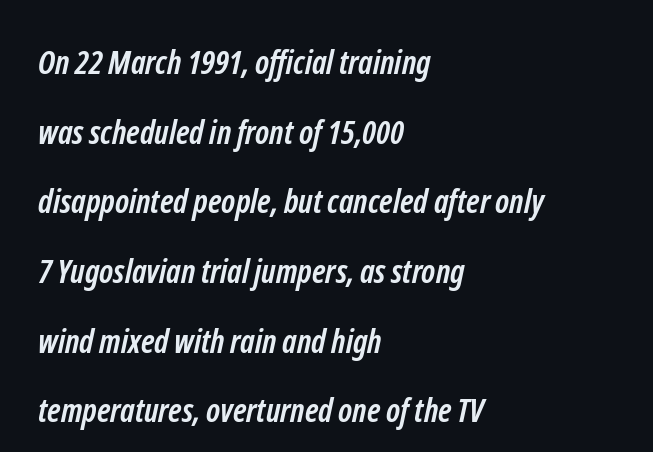
Q: Is the text bold? A: Yes.
Q: Is the typeface a serif or a sans-serif typeface? A: Sans-serif.
Q: Is the text underlined? A: No.
Q: How is the paragraph aligned? A: Left-aligned.
Q: Is the spacing between letters normal or unusually wide? A: Normal.
Q: Is the spacing between lines tight, normal or loose? A: Loose.
Q: Width (condensed, normal, or wide)? A: Condensed.
Q: Stroke contrast? A: Low.
Q: x-height? A: Medium.
Q: Monospaced? A: No.
